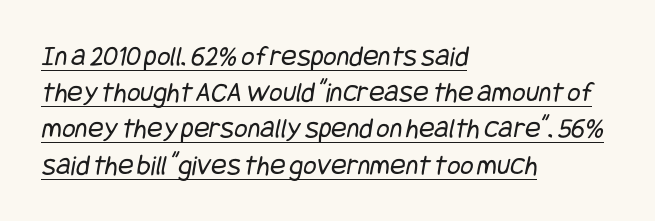
The image shows 29 px regular-weight, condensed sans-serif type; set left-aligned, normal line spacing (1.25x), normal letter spacing, underlined; low stroke contrast and a large x-height.
